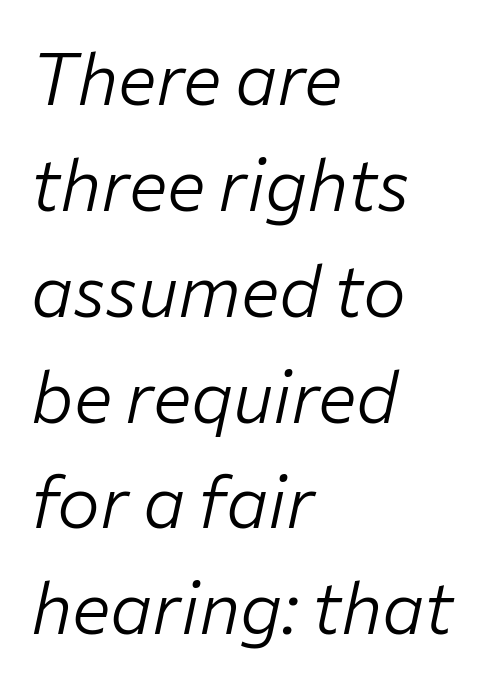
Leading matches the norm, producing a regular column. Line beginnings align vertically; line endings do not. Clear beneath every line of the passage. Bold? No — there's no thickening of the strokes. Is this a fixed-width face? No — the glyphs have proportional, varying widths. Tracking value appears to be zero — textbook default spacing.
